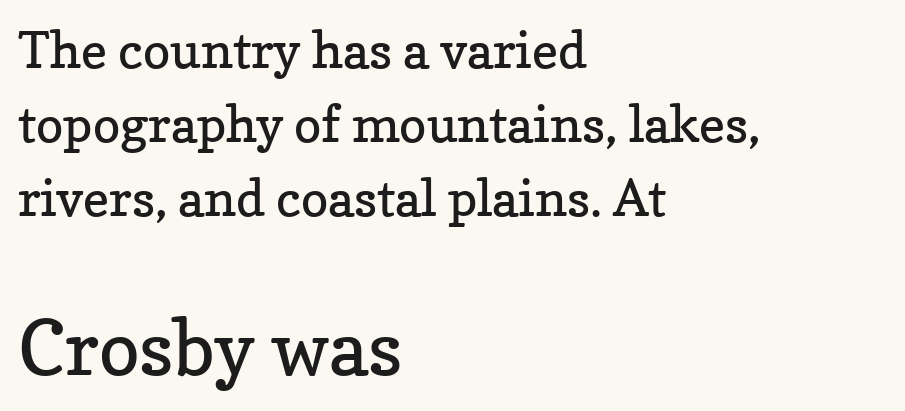
Think of a printed novel: that variable character pitch is what you see here. Look at the glyph heights: the lower group is clearly the bigger setting. Glance below the letters and you will spot only blank space. Rendered with straight, roman letterforms. The strokes carry an ordinary text weight at most. Successive baselines arrive at the customary interval.
